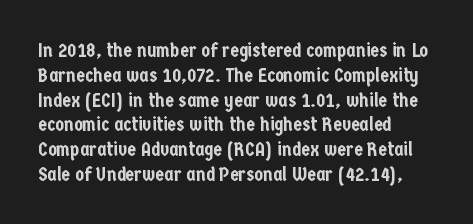
The image shows 20 px text type, upright; set left-aligned, line spacing 1.24x, normal letter spacing, not underlined.
